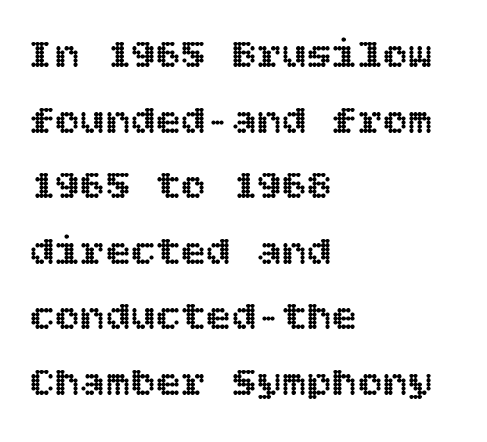
The image shows 42 px text type, upright; set left-aligned, normal line spacing (1.56x), normal letter spacing, not underlined; a large x-height.
